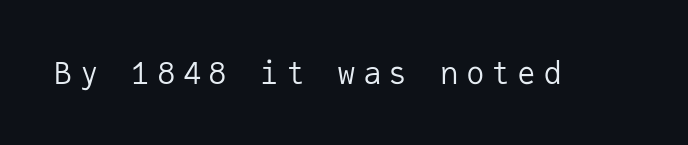
{"serif": "no", "italic": "no", "bold": "no", "weight": "regular", "width": "normal", "stroke_contrast": "low", "x_height": "medium", "monospaced": "yes", "underline": "no", "letter_spacing": "wide", "letter_spacing_em": 0.23, "glyph_px": 31}
